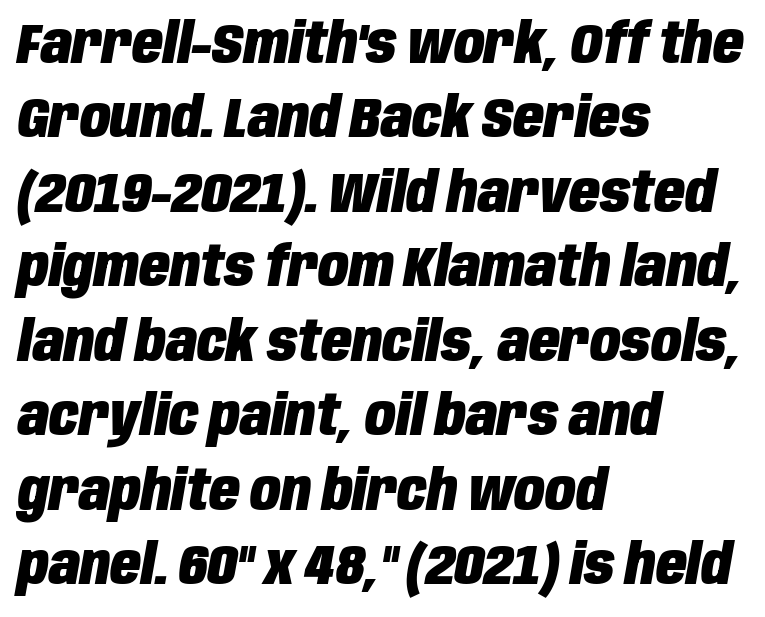
The image shows 56 px heavy, condensed type, italic (leaning right); set left-aligned, normal line spacing (1.33x), normal letter spacing, not underlined; low stroke contrast and a large x-height.
